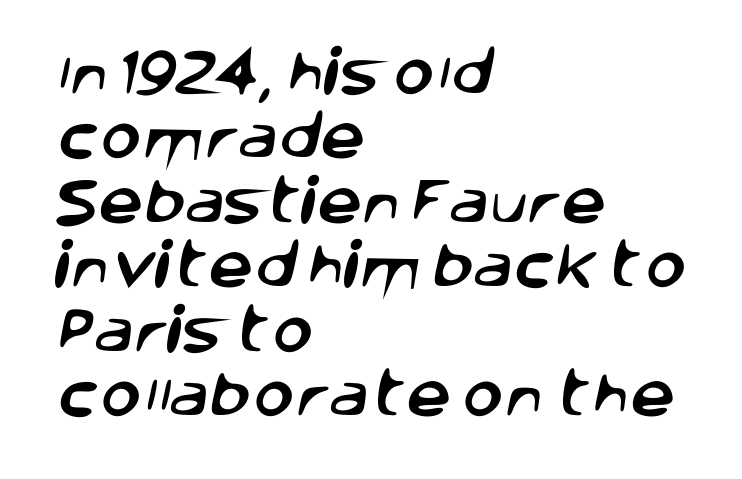
Each letter keeps its own natural width here, so spacing adapts to shape. Are there feet on the stems? There aren't — it's a sans. The lines are quadded left. Is the letter spacing exaggerated? No — it looks like the ordinary default.
